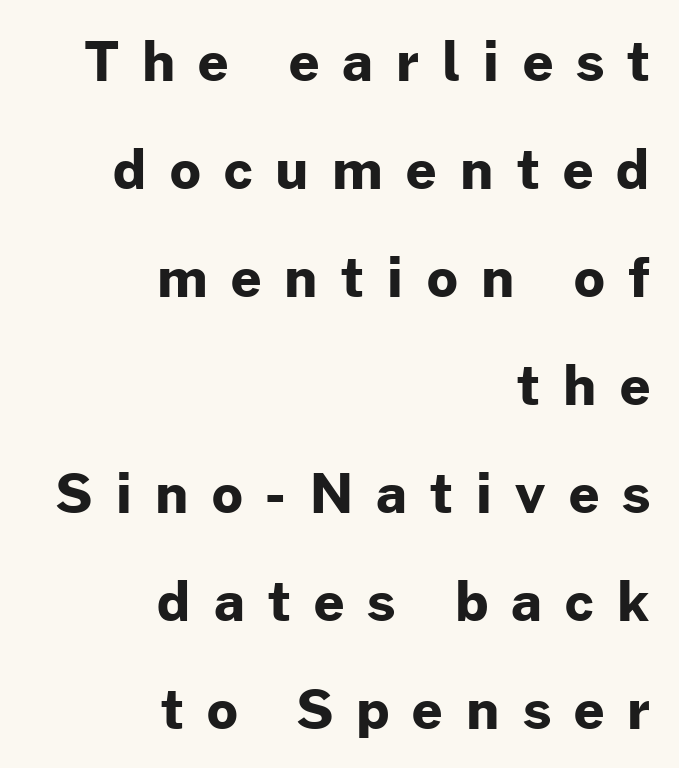
Q: Is the text bold? A: Yes.
Q: Is the text italic (slanted)? A: No, it is upright.
Q: Is the typeface a serif or a sans-serif typeface? A: Sans-serif.
Q: Is the text underlined? A: No.
Q: How is the paragraph aligned? A: Right-aligned.
Q: Is the spacing between letters normal or unusually wide? A: Unusually wide.
Q: Is the spacing between lines tight, normal or loose? A: Loose.
Q: Width (condensed, normal, or wide)? A: Normal.
Q: Stroke contrast? A: Low.
Q: x-height? A: Medium.
Q: Monospaced? A: No.
